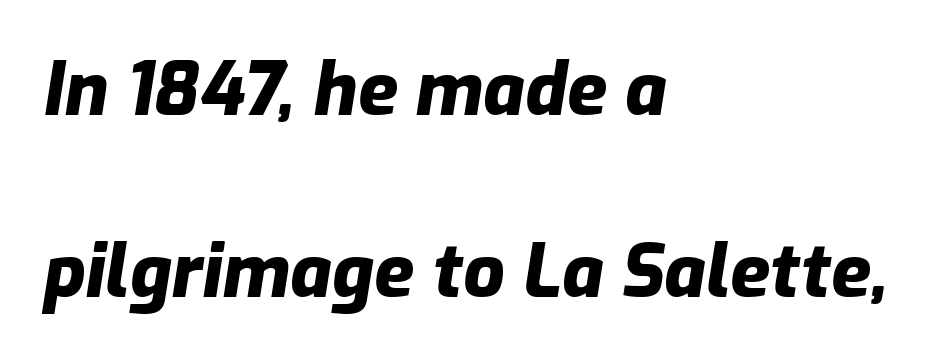
Q: Is the text bold? A: Yes.
Q: Is the text italic (slanted)? A: Yes, it leans right by about 9 degrees.
Q: Is the text underlined? A: No.
Q: How is the paragraph aligned? A: Left-aligned.
Q: Is the spacing between letters normal or unusually wide? A: Normal.
Q: Is the spacing between lines tight, normal or loose? A: Loose.
Q: Width (condensed, normal, or wide)? A: Normal.
Q: Stroke contrast? A: Low.
Q: x-height? A: Medium.
Q: Monospaced? A: No.
